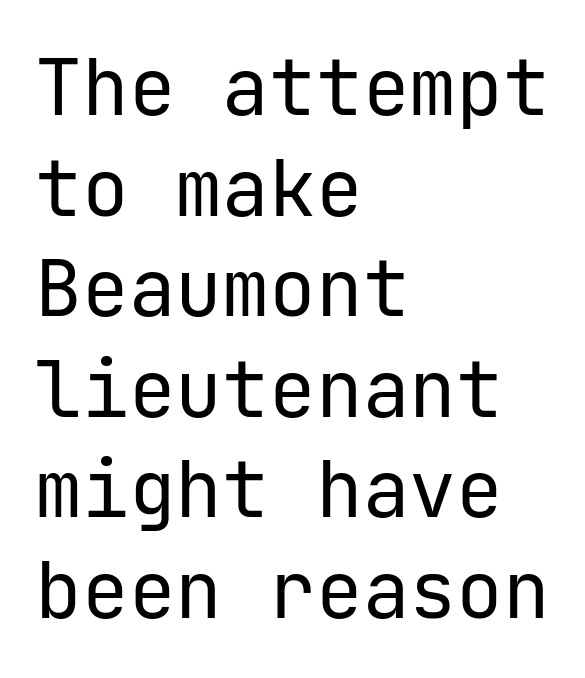
The image shows 78 px regular-weight sans-serif type, upright; set left-aligned, normal line spacing (1.29x), normal letter spacing, not underlined; low stroke contrast and a medium x-height.
